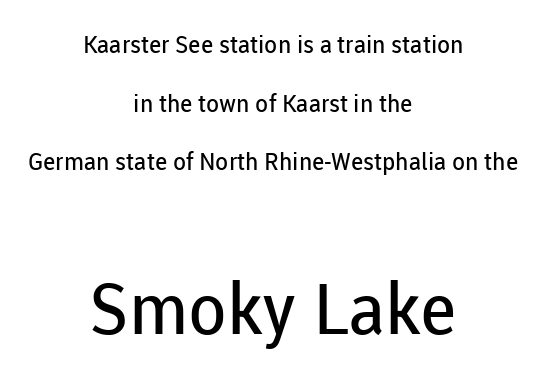
Q: Is the text bold? A: No.
Q: Is the text italic (slanted)? A: No, it is upright.
Q: Is the typeface a serif or a sans-serif typeface? A: Sans-serif.
Q: Is the text underlined? A: No.
Q: How is the paragraph aligned? A: Centered.
Q: Is the spacing between letters normal or unusually wide? A: Normal.
Q: Is the spacing between lines tight, normal or loose? A: Loose.
Q: Which block of text is set in a larger size, the first (top) or the second (bottom)? A: The second (bottom) one.
Q: Width (condensed, normal, or wide)? A: Normal.
Q: Stroke contrast? A: Low.
Q: x-height? A: Medium.
Q: Monospaced? A: No.
